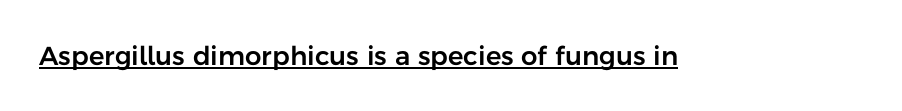
The image shows 26 px text type, upright; set normal letter spacing, underlined.
